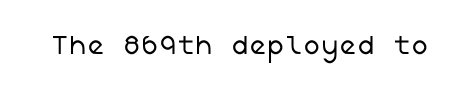
The line texture is even and compact thanks to regular tracking. Glance below the letters and you will spot only blank space. Heft: none added — not bold.
